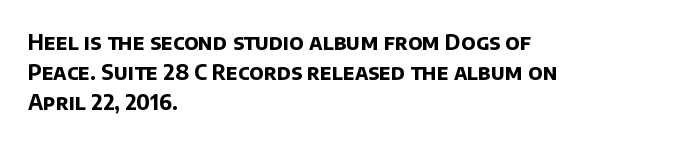
{"bold": "yes", "underline": "no", "align": "left", "line_spacing": "normal", "line_spacing_ratio": 1.44, "letter_spacing": "normal", "letter_spacing_em": 0.0, "glyph_px": 21}
